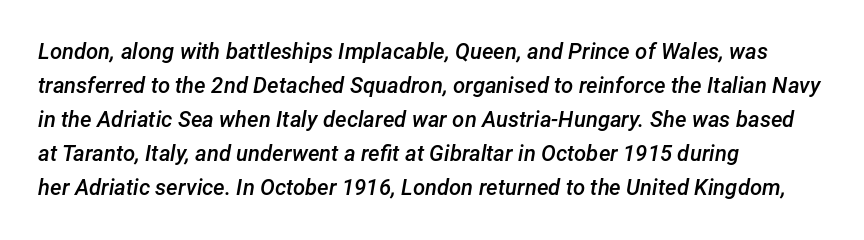
Q: Is the text bold? A: Semi-bold.
Q: Is the text italic (slanted)? A: Yes, it leans right by about 12 degrees.
Q: Is the text underlined? A: No.
Q: How is the paragraph aligned? A: Left-aligned.
Q: Is the spacing between letters normal or unusually wide? A: Normal.
Q: Is the spacing between lines tight, normal or loose? A: Normal.
